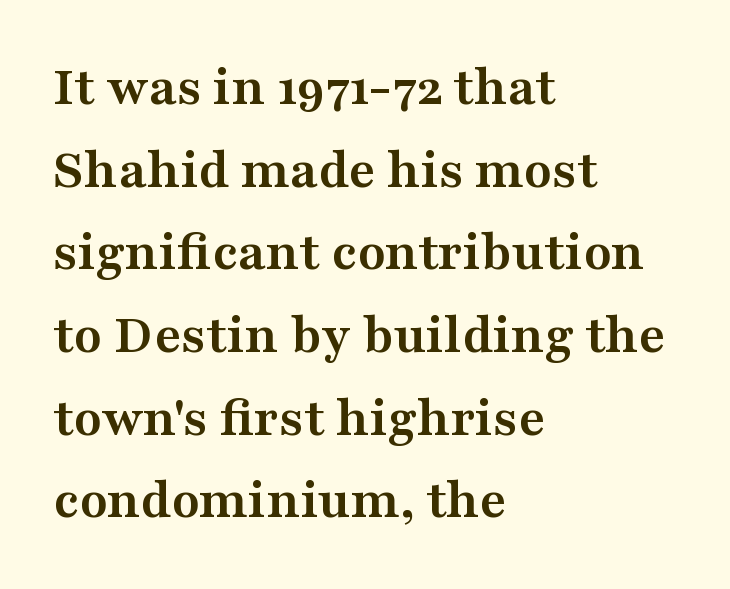
Q: Is the text bold? A: Yes.
Q: Is the text italic (slanted)? A: No, it is upright.
Q: Is the typeface a serif or a sans-serif typeface? A: Serif.
Q: Is the text underlined? A: No.
Q: How is the paragraph aligned? A: Left-aligned.
Q: Is the spacing between letters normal or unusually wide? A: Normal.
Q: Is the spacing between lines tight, normal or loose? A: Normal.
Q: Width (condensed, normal, or wide)? A: Wide.
Q: Stroke contrast? A: Medium.
Q: x-height? A: Medium.
Q: Monospaced? A: No.
